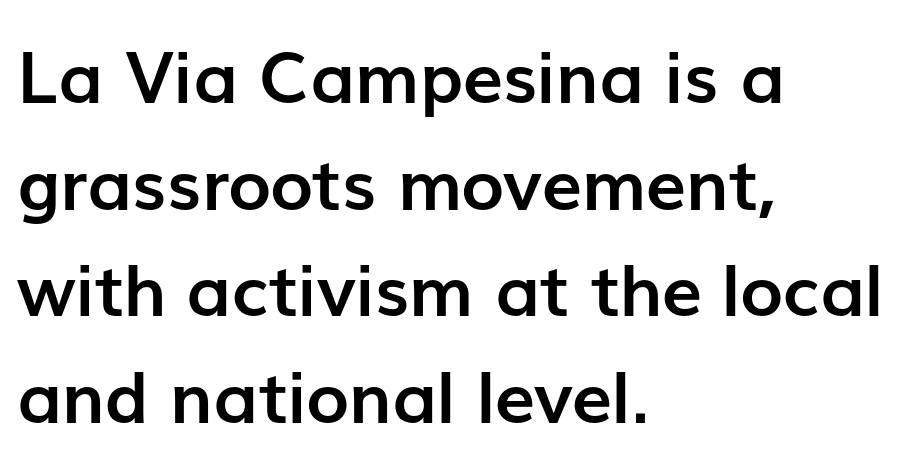
{"serif": "no", "italic": "no", "bold": "yes", "weight": "semibold", "width": "normal", "stroke_contrast": "low", "x_height": "medium", "monospaced": "no", "underline": "no", "align": "left", "line_spacing": "normal", "line_spacing_ratio": 1.48, "letter_spacing": "normal", "letter_spacing_em": 0.0, "glyph_px": 72}
